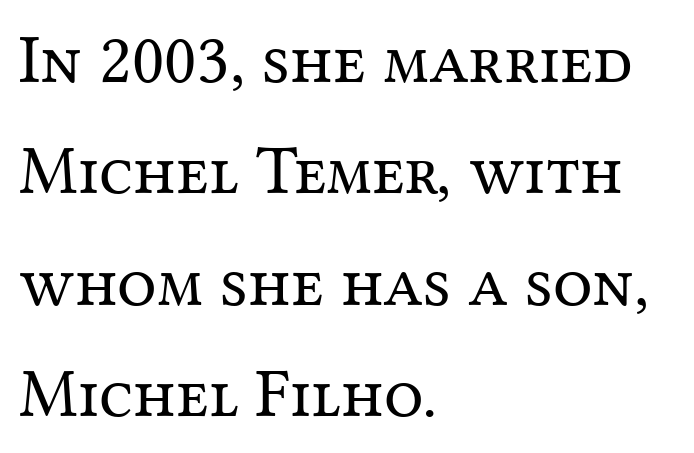
The axis of the letterforms is exactly vertical. Rule under the text: the space is simply empty. Leading matches the norm, producing a regular column. The letters sit at their default tracking, neither squeezed nor spread. The rendering anchors every line to the left-hand side. Regarding serifs, this sample has them.
